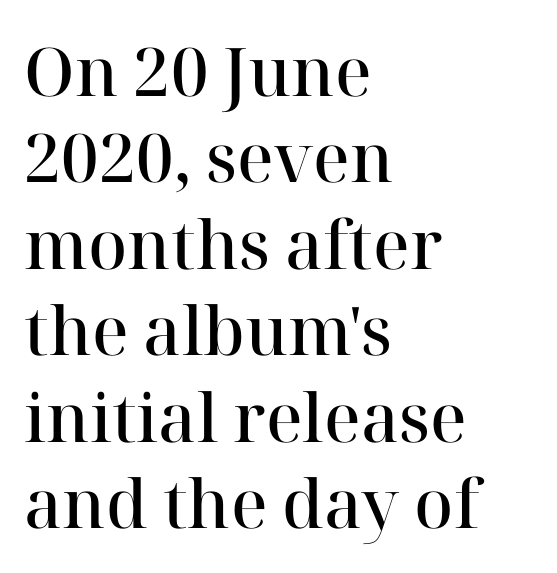
The image shows 67 px semibold serif type, upright; set left-aligned, normal line spacing (1.29x), normal letter spacing, not underlined; high stroke contrast and a medium x-height.
